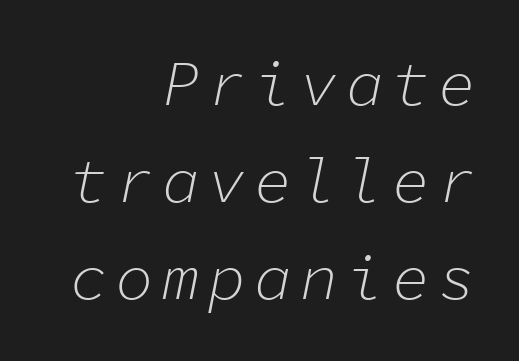
The image shows 63 px light type, italic (leaning right), monospaced; set right-aligned, normal line spacing (1.54x), not underlined; low stroke contrast and a medium x-height.
